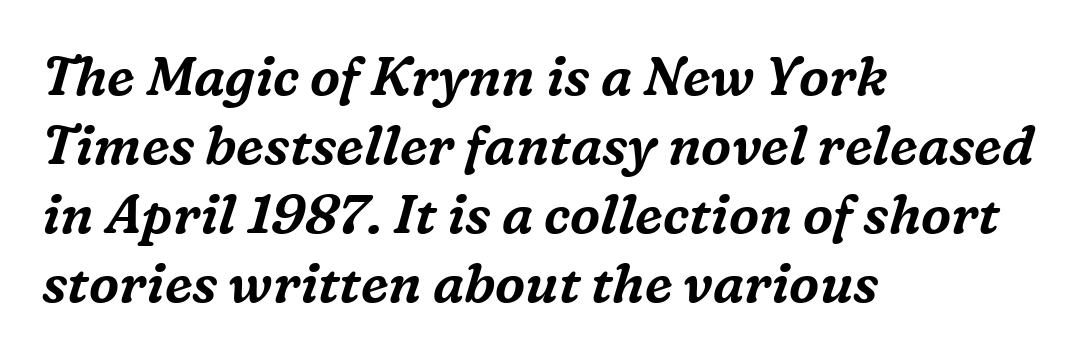
The image shows 54 px serif type, italic (leaning right); set left-aligned, normal line spacing (1.28x), normal letter spacing, not underlined; medium stroke contrast and a medium x-height.
